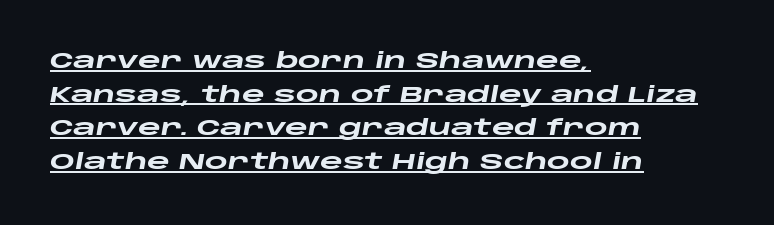
The image shows 22 px bold type, italic (leaning right); set left-aligned, normal line spacing (1.53x), normal letter spacing, underlined.
